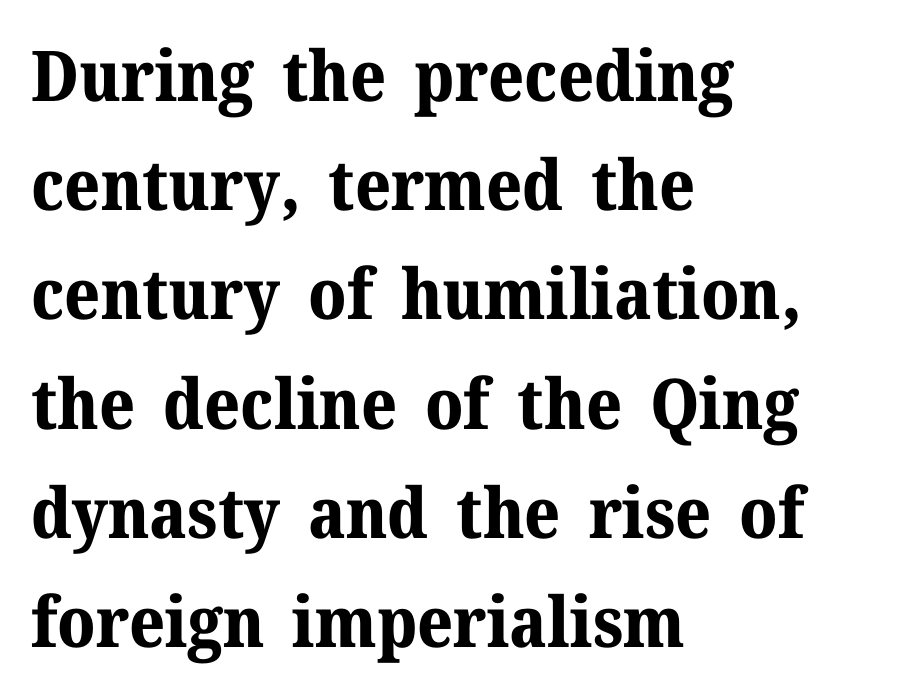
Is there much room between lines? A standard amount, neither cramped nor airy. Between one letter and the next there's only the usual sliver of space. Posture: straight, roman, zero tilt. Compared with an ordinary text face, these strokes are far heavier — a full bold. Caption: multi-line text, flush left, ragged right.
